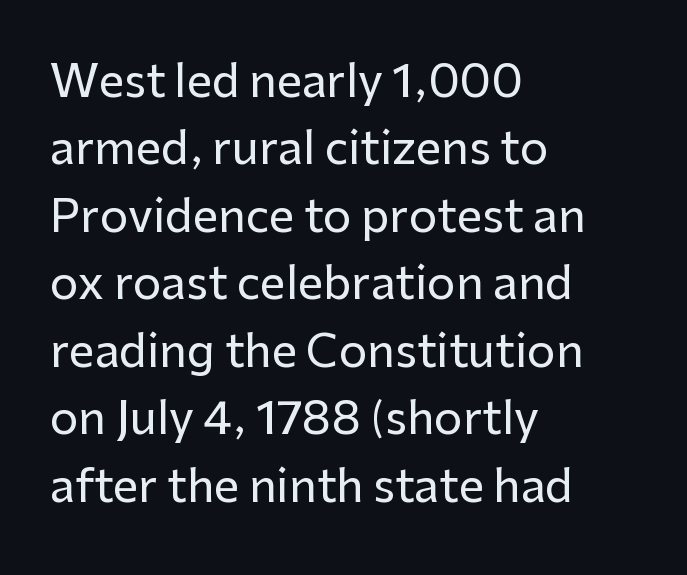
Every stem runs plumb, perpendicular to the baseline. A normal amount of white space separates one row of letters from the next. In terms of letterform style, serifs are entirely absent. Note the varied advance widths — an 'i' is clearly narrower than an 'm'.
